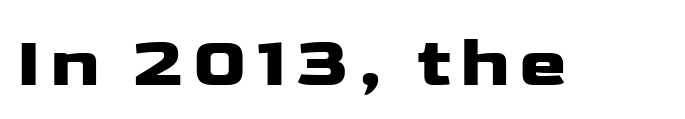
Proportional: the letters do not fall into vertical columns. A roman cut, with each character standing at attention. Type style note: lacks serifs. The space directly below the letters is spotless.
